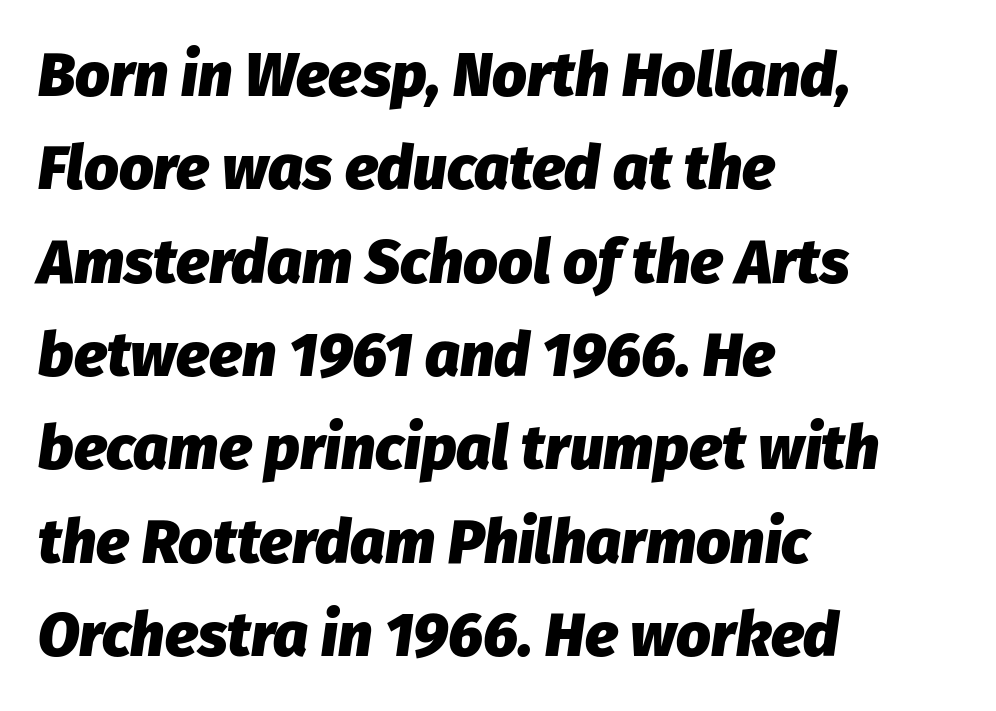
The image shows 61 px heavy type, italic (leaning right); set left-aligned, normal line spacing (1.53x), normal letter spacing, not underlined; low stroke contrast and a medium x-height.
